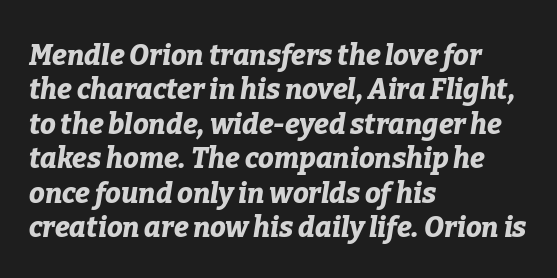
{"italic": "yes", "lean": "right", "slant_degrees": 9, "bold": "yes", "weight": "bold", "width": "normal", "stroke_contrast": "low", "x_height": "medium", "monospaced": "no", "underline": "no", "align": "left", "line_spacing_ratio": 1.23, "letter_spacing": "normal", "letter_spacing_em": 0.0, "glyph_px": 28}
